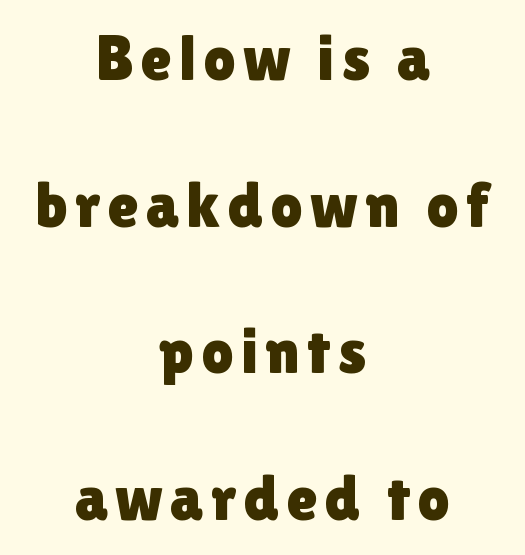
The passage shown stacks its lines with a broad gap. Neither beginnings nor endings align; midpoints do. It's the straight-up-and-down kind of type. Stroke terminals: plain, sans-serif. Type without underlining. Looks like regular typesetting: each glyph gets only the width it needs.
